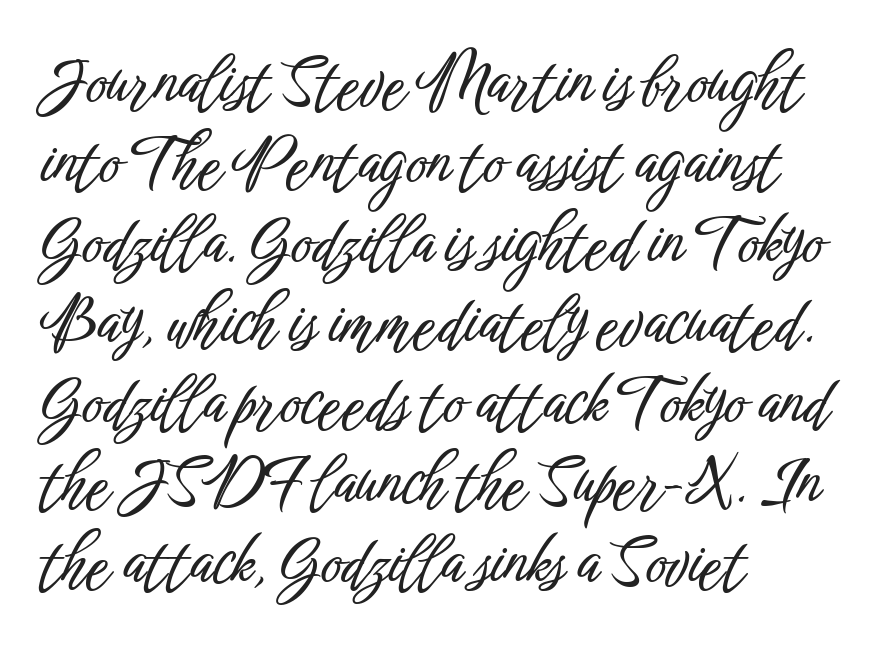
Q: Is the text italic (slanted)? A: Yes.
Q: Is the typeface a serif or a sans-serif typeface? A: Sans-serif.
Q: Is the text underlined? A: No.
Q: How is the paragraph aligned? A: Left-aligned.
Q: Is the spacing between letters normal or unusually wide? A: Normal.
Q: Is the spacing between lines tight, normal or loose? A: Normal.
Q: Width (condensed, normal, or wide)? A: Condensed.
Q: Stroke contrast? A: Low.
Q: x-height? A: Medium.
Q: Monospaced? A: No.
